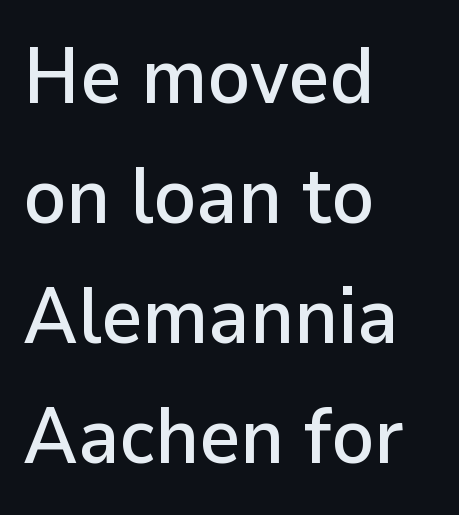
The image shows 79 px sans-serif type, upright; set left-aligned, normal line spacing (1.52x), normal letter spacing, not underlined; low stroke contrast and a medium x-height.
